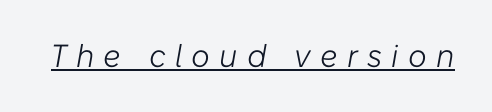
The font sits on the lighter half of the weight spectrum, regular included. The passage shown is typed in a proportional face where columns would drift. Look at the tracking — it's clearly loosened, letters drifting apart. The font's italic variant was chosen for this text. In designer terms, the underline attribute is active on this setting.
